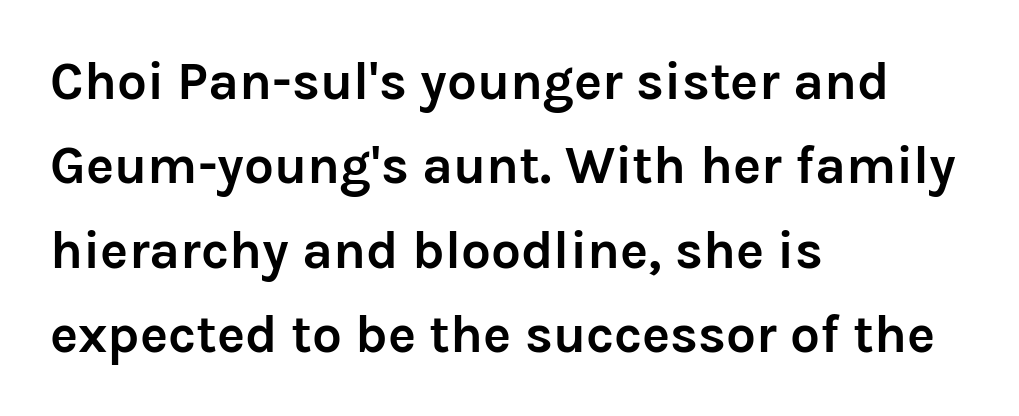
Q: Is the text bold? A: Yes.
Q: Is the text italic (slanted)? A: No, it is upright.
Q: Is the typeface a serif or a sans-serif typeface? A: Sans-serif.
Q: Is the text underlined? A: No.
Q: How is the paragraph aligned? A: Left-aligned.
Q: Is the spacing between letters normal or unusually wide? A: Normal.
Q: Is the spacing between lines tight, normal or loose? A: Normal.
Q: Width (condensed, normal, or wide)? A: Normal.
Q: Stroke contrast? A: Low.
Q: x-height? A: Medium.
Q: Monospaced? A: No.
